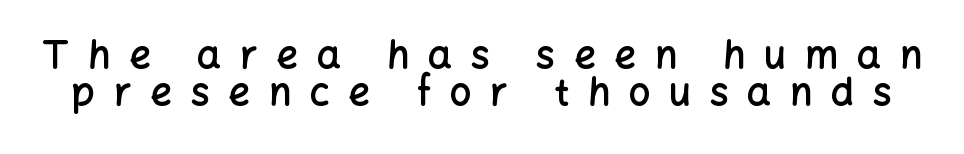
Q: Is the text bold? A: Semi-bold.
Q: Is the text italic (slanted)? A: No, it is upright.
Q: Is the typeface a serif or a sans-serif typeface? A: Sans-serif.
Q: Is the text underlined? A: No.
Q: Is the spacing between letters normal or unusually wide? A: Unusually wide.
Q: Is the spacing between lines tight, normal or loose? A: Tight.
Q: Width (condensed, normal, or wide)? A: Normal.
Q: Stroke contrast? A: Low.
Q: x-height? A: Medium.
Q: Monospaced? A: No.
